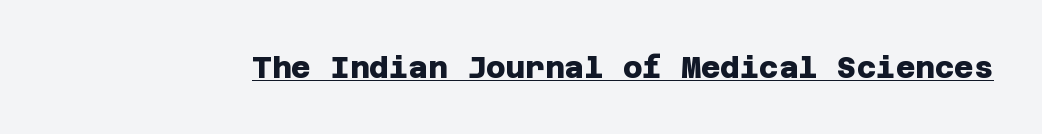
Q: Is the text bold? A: Yes.
Q: Is the typeface a serif or a sans-serif typeface? A: Sans-serif.
Q: Is the text underlined? A: Yes.
Q: Is the spacing between letters normal or unusually wide? A: Normal.
Q: Width (condensed, normal, or wide)? A: Normal.
Q: Stroke contrast? A: Low.
Q: x-height? A: Large.
